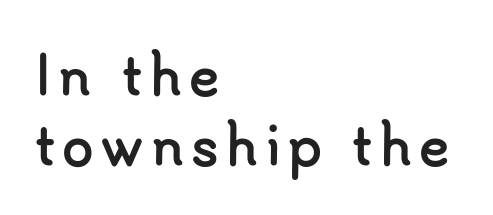
The image shows 51 px semibold sans-serif type, upright; set left-aligned, normal line spacing (1.37x), not underlined; low stroke contrast and a small x-height.
